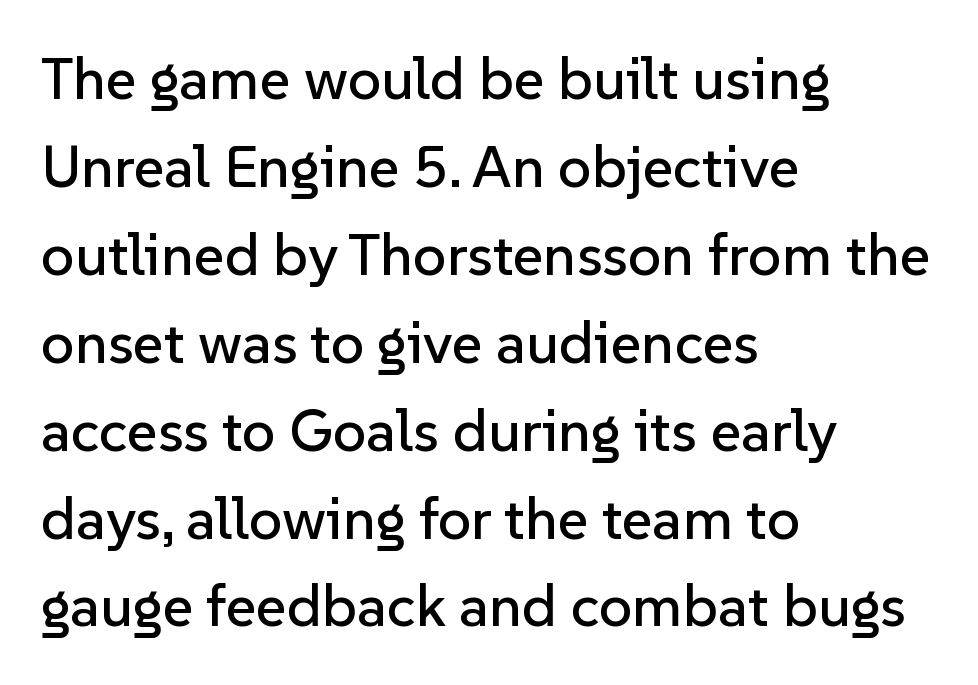
Q: Is the text italic (slanted)? A: No, it is upright.
Q: Is the typeface a serif or a sans-serif typeface? A: Sans-serif.
Q: Is the text underlined? A: No.
Q: How is the paragraph aligned? A: Left-aligned.
Q: Is the spacing between letters normal or unusually wide? A: Normal.
Q: Is the spacing between lines tight, normal or loose? A: Normal.
Q: Width (condensed, normal, or wide)? A: Normal.
Q: Stroke contrast? A: Low.
Q: x-height? A: Medium.
Q: Monospaced? A: No.
